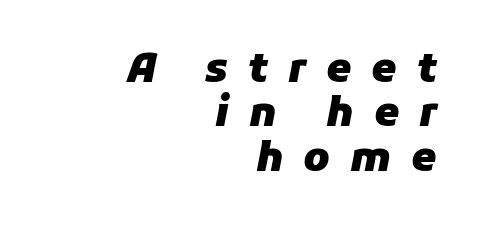
You could not count columns in this text — the font is proportionally spaced. Plenty of ink on the page — the face is bold. Leading: reduced. A clean baseline with only descenders dipping below it. Tracking value appears strongly positive — letters spread wide.
